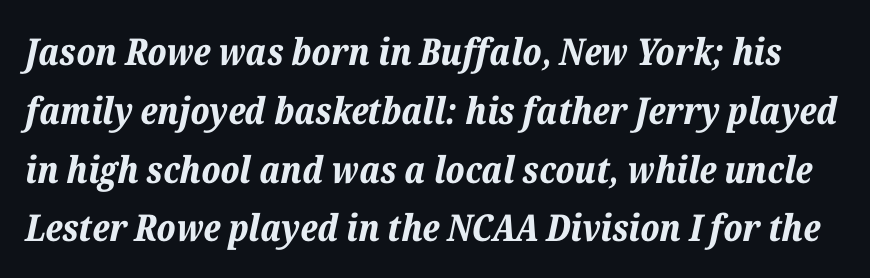
Q: Is the text bold? A: Yes.
Q: Is the text italic (slanted)? A: Yes, it leans right by about 12 degrees.
Q: Is the text underlined? A: No.
Q: Is the spacing between letters normal or unusually wide? A: Normal.
Q: Is the spacing between lines tight, normal or loose? A: Normal.
Q: Width (condensed, normal, or wide)? A: Normal.
Q: Stroke contrast? A: Low.
Q: x-height? A: Medium.
Q: Monospaced? A: No.
